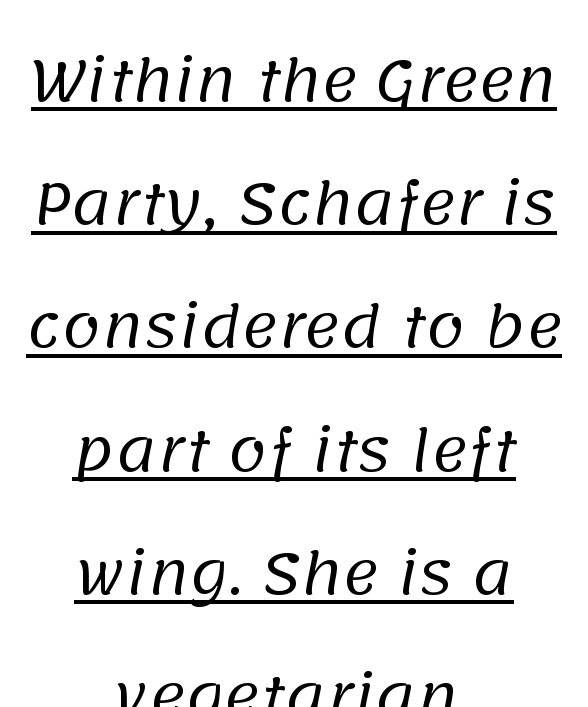
You could not count columns in this text — the font is proportionally spaced. Decoration check: the copy is underlined. Is this a sans? Yes — the strokes have no serifs. The lines are spread far apart with generous leading. There is no visible air inserted between adjacent glyphs.
